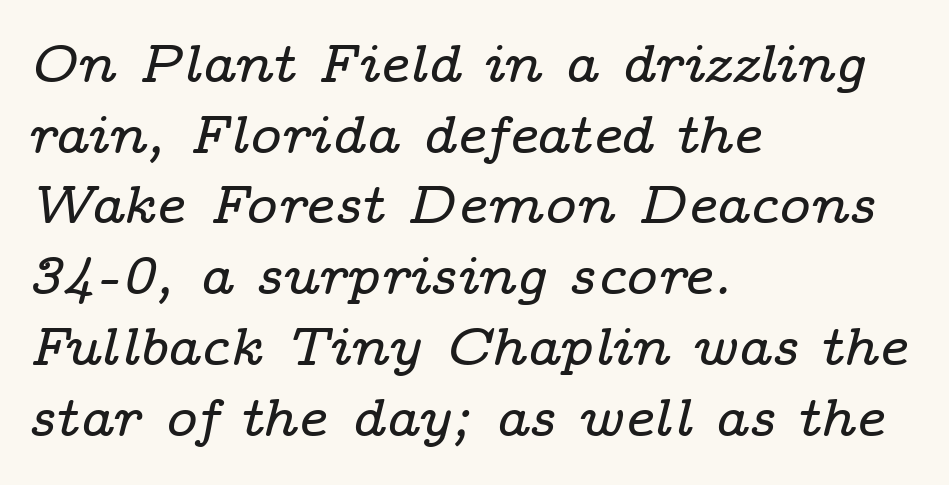
Rendered with sloped, italic letterforms. The letterforms sit shoulder to shoulder at normal distance. Which margin do the lines hug? The left one — the right edge is uneven. This sample has the flowing, uneven cadence of proportional lettering.
